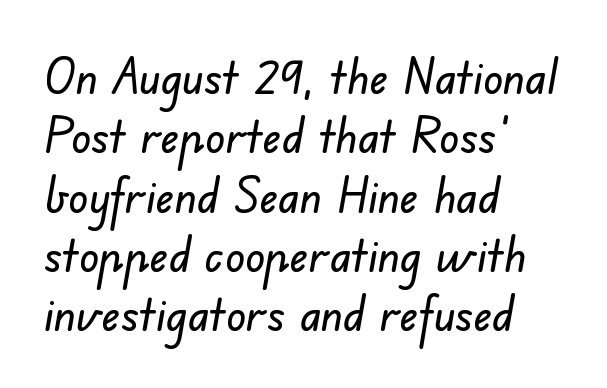
Letter spacing: default. Here the designer chose a conventional face with non-uniform glyph widths. Line starts are locked; line ends wander. Check where the strokes stop: nothing finishes them off — pure sans. The space directly below the letters is spotless.
